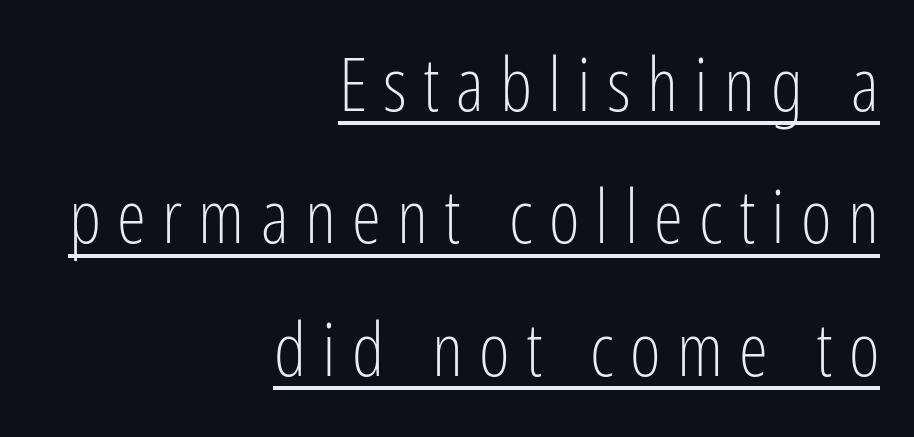
{"serif": "no", "italic": "no", "bold": "no", "weight": "light", "width": "condensed", "stroke_contrast": "low", "x_height": "medium", "monospaced": "no", "underline": "yes", "align": "right", "line_spacing_ratio": 1.79, "letter_spacing": "wide", "letter_spacing_em": 0.22, "glyph_px": 74}
